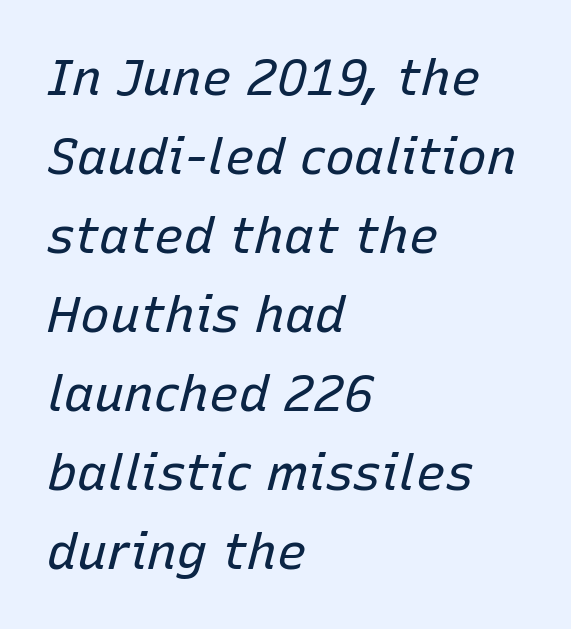
{"italic": "yes", "lean": "right", "slant_degrees": 15, "bold": "no", "weight": "regular", "width": "normal", "stroke_contrast": "low", "x_height": "medium", "monospaced": "no", "underline": "no", "align": "left", "line_spacing": "normal", "line_spacing_ratio": 1.58, "letter_spacing": "normal", "letter_spacing_em": 0.0, "glyph_px": 50}
